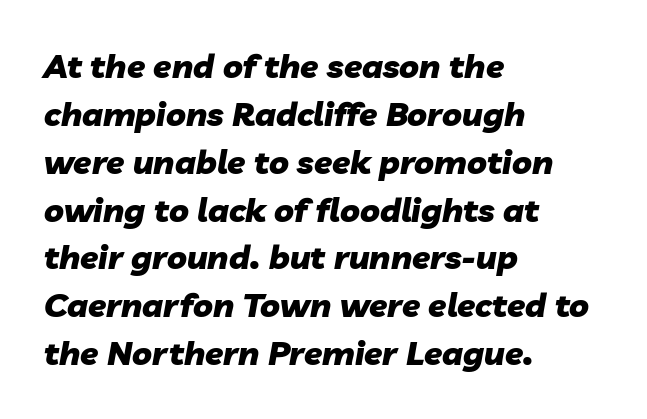
{"italic": "yes", "lean": "right", "slant_degrees": 10, "bold": "yes", "weight": "heavy", "width": "normal", "stroke_contrast": "low", "x_height": "medium", "monospaced": "no", "underline": "no", "align": "left", "line_spacing": "normal", "line_spacing_ratio": 1.45, "letter_spacing": "normal", "letter_spacing_em": 0.0, "glyph_px": 33}
